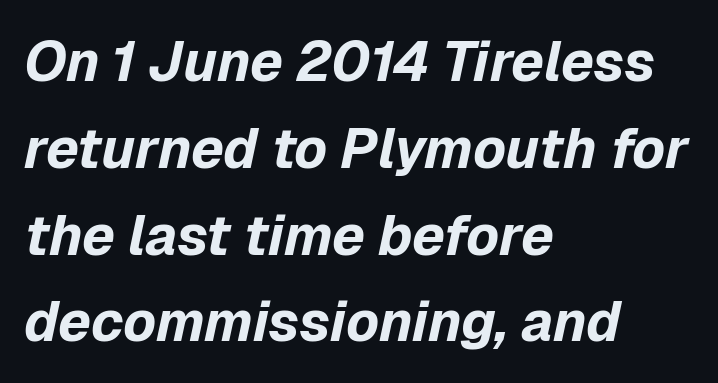
{"italic": "yes", "lean": "right", "slant_degrees": 12, "bold": "yes", "weight": "bold", "width": "normal", "stroke_contrast": "low", "x_height": "medium", "monospaced": "no", "underline": "no", "align": "left", "line_spacing": "normal", "line_spacing_ratio": 1.55, "letter_spacing": "normal", "letter_spacing_em": 0.0, "glyph_px": 56}
